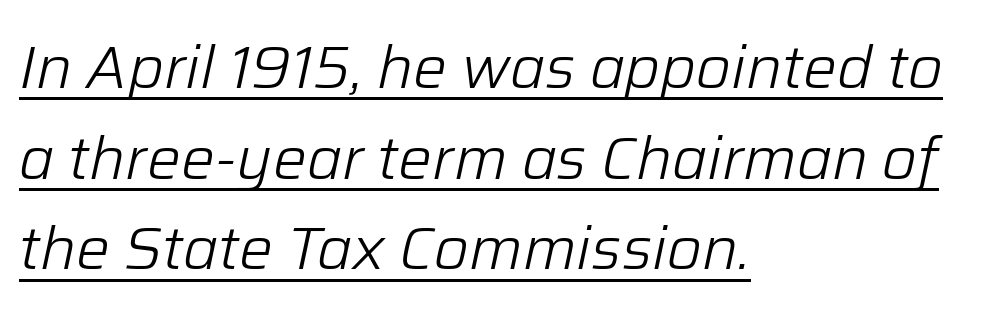
The image shows 60 px light type, italic (leaning right); set left-aligned, normal line spacing (1.51x), normal letter spacing, underlined; low stroke contrast and a medium x-height.
